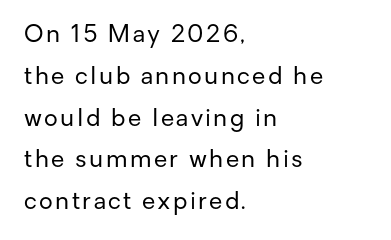
A classic flush-left, rag-right setting is used for this passage. Notice how the stems are strictly vertical — no italics here. A clean baseline with only descenders dipping below it. Unbolded letterforms with no extra heft.
